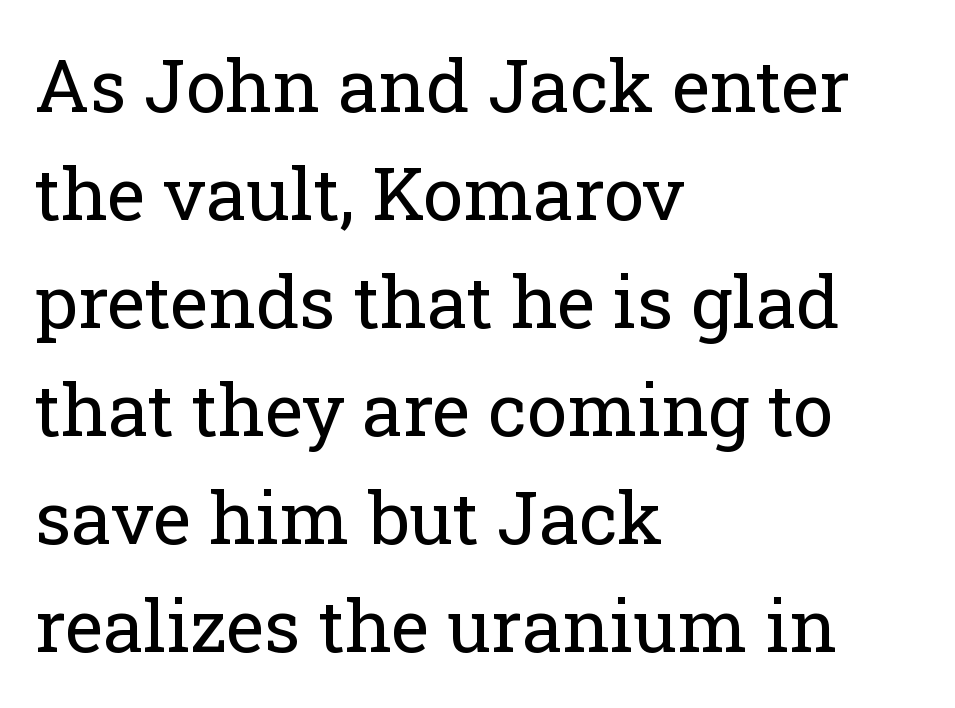
Q: Is the text bold? A: No.
Q: Is the text italic (slanted)? A: No, it is upright.
Q: Is the typeface a serif or a sans-serif typeface? A: Serif.
Q: Is the text underlined? A: No.
Q: How is the paragraph aligned? A: Left-aligned.
Q: Is the spacing between letters normal or unusually wide? A: Normal.
Q: Is the spacing between lines tight, normal or loose? A: Normal.
Q: Width (condensed, normal, or wide)? A: Normal.
Q: Stroke contrast? A: Low.
Q: x-height? A: Medium.
Q: Monospaced? A: No.
